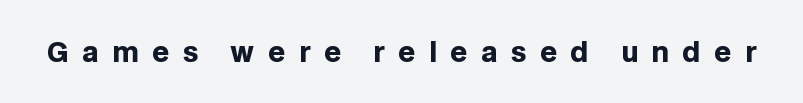
{"italic": "no", "bold": "yes", "underline": "no", "letter_spacing": "wide", "letter_spacing_em": 0.5, "glyph_px": 27}
